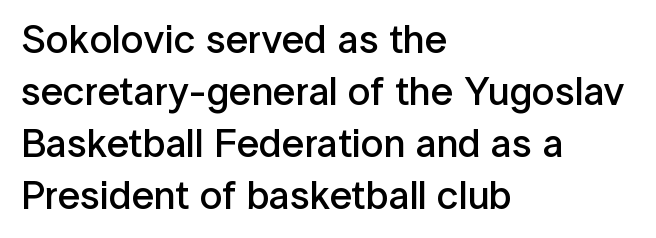
Q: Is the text bold? A: Semi-bold.
Q: Is the text italic (slanted)? A: No, it is upright.
Q: Is the typeface a serif or a sans-serif typeface? A: Sans-serif.
Q: Is the text underlined? A: No.
Q: How is the paragraph aligned? A: Left-aligned.
Q: Is the spacing between letters normal or unusually wide? A: Normal.
Q: Is the spacing between lines tight, normal or loose? A: Normal.
Q: Width (condensed, normal, or wide)? A: Normal.
Q: Stroke contrast? A: Low.
Q: x-height? A: Medium.
Q: Monospaced? A: No.
